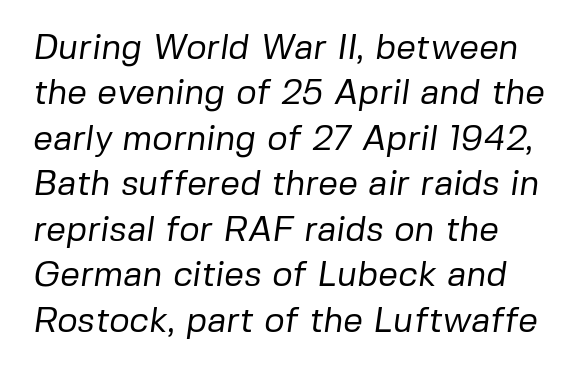
The face used here is proportionally spaced, like ordinary book or web type. Whoever set this chose a conventional vertical rhythm. The space beneath each line is pristine and unruled. Serifs: no, the terminals of the letterforms are clean.
